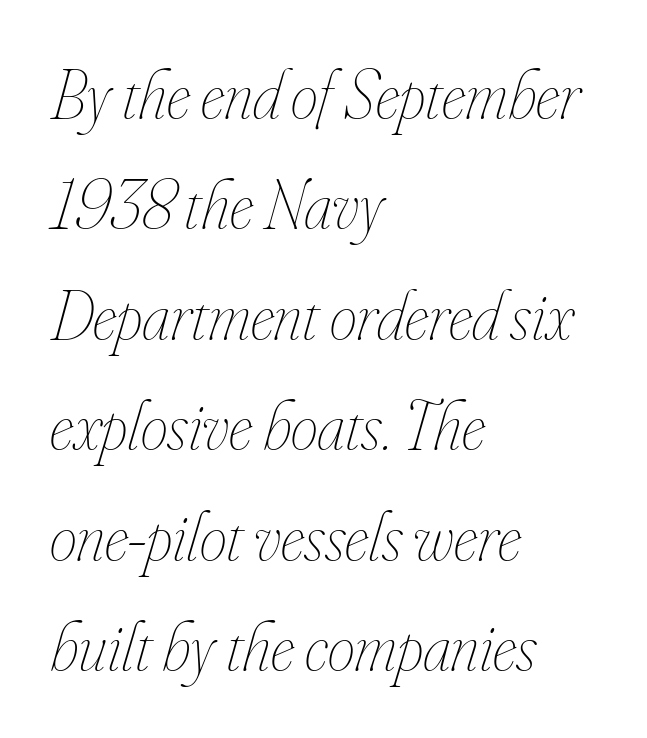
{"italic": "yes", "lean": "right", "slant_degrees": 16, "bold": "no", "weight": "thin", "width": "condensed", "stroke_contrast": "low", "x_height": "small", "monospaced": "no", "underline": "no", "align": "left", "line_spacing": "normal", "line_spacing_ratio": 1.6, "letter_spacing": "normal", "letter_spacing_em": 0.0, "glyph_px": 69}
